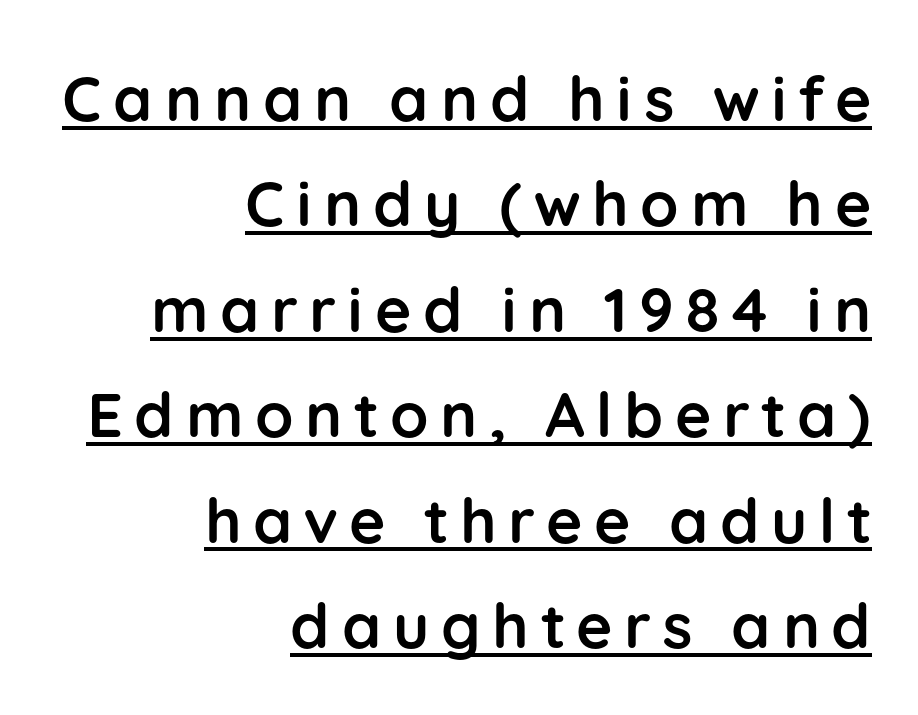
{"serif": "no", "italic": "no", "bold": "yes", "weight": "semibold", "width": "normal", "stroke_contrast": "low", "x_height": "medium", "monospaced": "no", "underline": "yes", "align": "right", "line_spacing": "normal", "line_spacing_ratio": 1.7, "glyph_px": 62}
